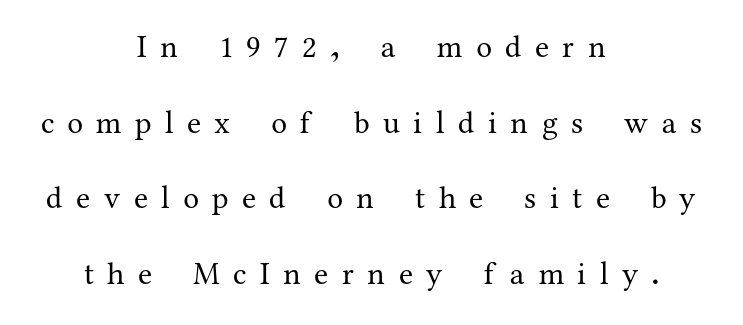
Q: Is the text bold? A: No.
Q: Is the text italic (slanted)? A: No, it is upright.
Q: Is the typeface a serif or a sans-serif typeface? A: Serif.
Q: Is the text underlined? A: No.
Q: How is the paragraph aligned? A: Centered.
Q: Is the spacing between letters normal or unusually wide? A: Unusually wide.
Q: Is the spacing between lines tight, normal or loose? A: Loose.
Q: Width (condensed, normal, or wide)? A: Normal.
Q: Stroke contrast? A: Medium.
Q: x-height? A: Medium.
Q: Monospaced? A: No.
